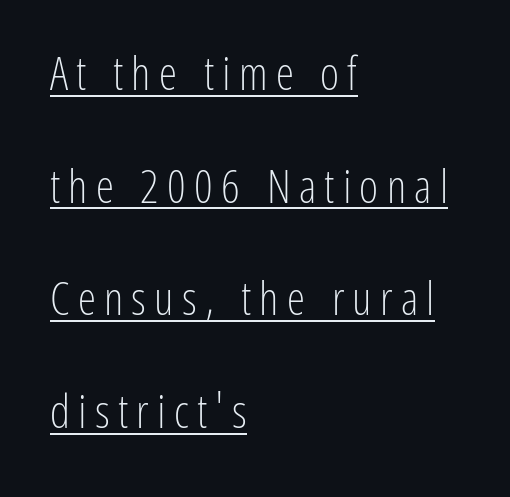
{"serif": "no", "italic": "no", "bold": "no", "weight": "light", "width": "condensed", "stroke_contrast": "low", "x_height": "medium", "monospaced": "no", "underline": "yes", "align": "left", "line_spacing": "loose", "line_spacing_ratio": 2.45, "glyph_px": 46}
